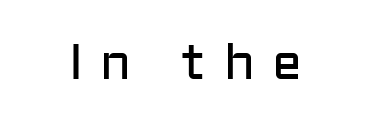
Q: Is the text bold? A: No.
Q: Is the text italic (slanted)? A: No, it is upright.
Q: Is the typeface a serif or a sans-serif typeface? A: Sans-serif.
Q: Is the text underlined? A: No.
Q: Is the spacing between letters normal or unusually wide? A: Unusually wide.
Q: Width (condensed, normal, or wide)? A: Normal.
Q: Stroke contrast? A: Low.
Q: x-height? A: Medium.
Q: Monospaced? A: No.
